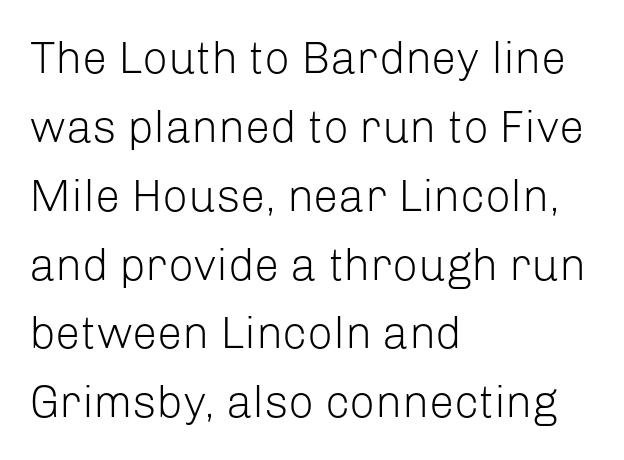
Q: Is the text bold? A: No.
Q: Is the text italic (slanted)? A: No, it is upright.
Q: Is the typeface a serif or a sans-serif typeface? A: Sans-serif.
Q: Is the text underlined? A: No.
Q: How is the paragraph aligned? A: Left-aligned.
Q: Is the spacing between letters normal or unusually wide? A: Normal.
Q: Is the spacing between lines tight, normal or loose? A: Normal.
Q: Width (condensed, normal, or wide)? A: Normal.
Q: Stroke contrast? A: Low.
Q: x-height? A: Medium.
Q: Monospaced? A: No.
